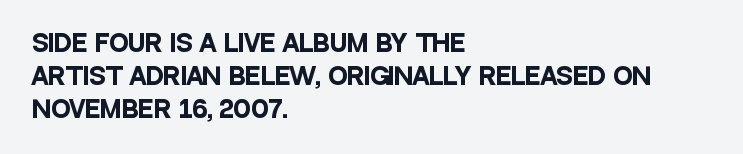
{"italic": "no", "bold": "yes", "underline": "no", "align": "left", "line_spacing": "normal", "line_spacing_ratio": 1.43, "letter_spacing": "normal", "letter_spacing_em": 0.0, "glyph_px": 23}
